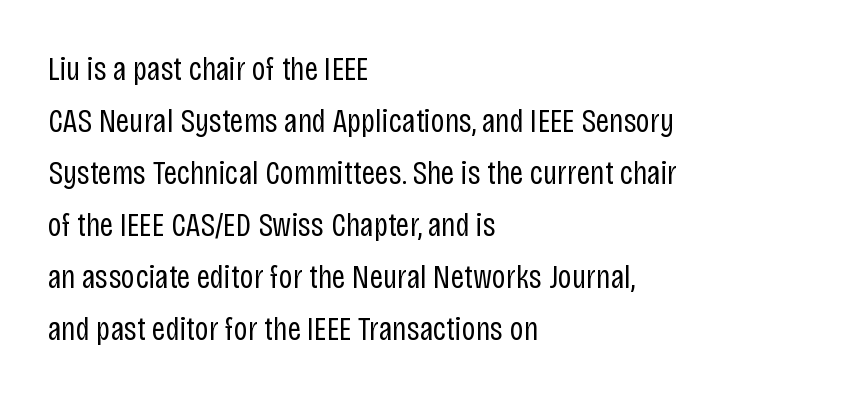
The passage shown is not bold in any degree. Notice how the stems are strictly vertical — no italics here. These lines are rendered in a variable-pitch font. Normally led — the rows are evenly, conventionally spaced. The lines are quadded left. Spacing between characters is what you'd get straight out of the box.
